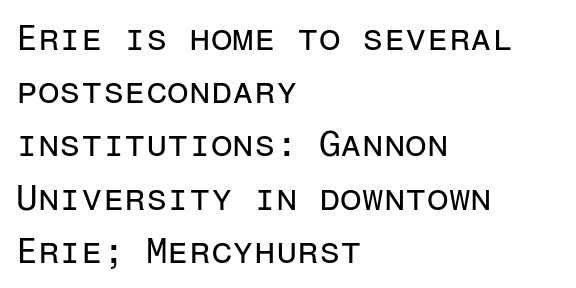
The image shows 35 px regular-weight sans-serif type, upright, monospaced; set left-aligned, normal line spacing (1.52x), normal letter spacing, not underlined; low stroke contrast and a medium x-height.
